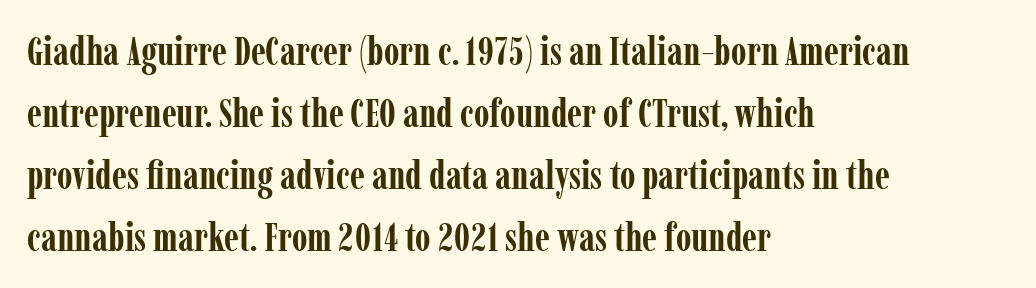
{"serif": "yes", "italic": "no", "bold": "yes", "weight": "semibold", "width": "condensed", "stroke_contrast": "low", "x_height": "medium", "monospaced": "no", "underline": "no", "align": "left", "line_spacing": "normal", "line_spacing_ratio": 1.55, "letter_spacing": "normal", "letter_spacing_em": 0.0, "glyph_px": 40}
